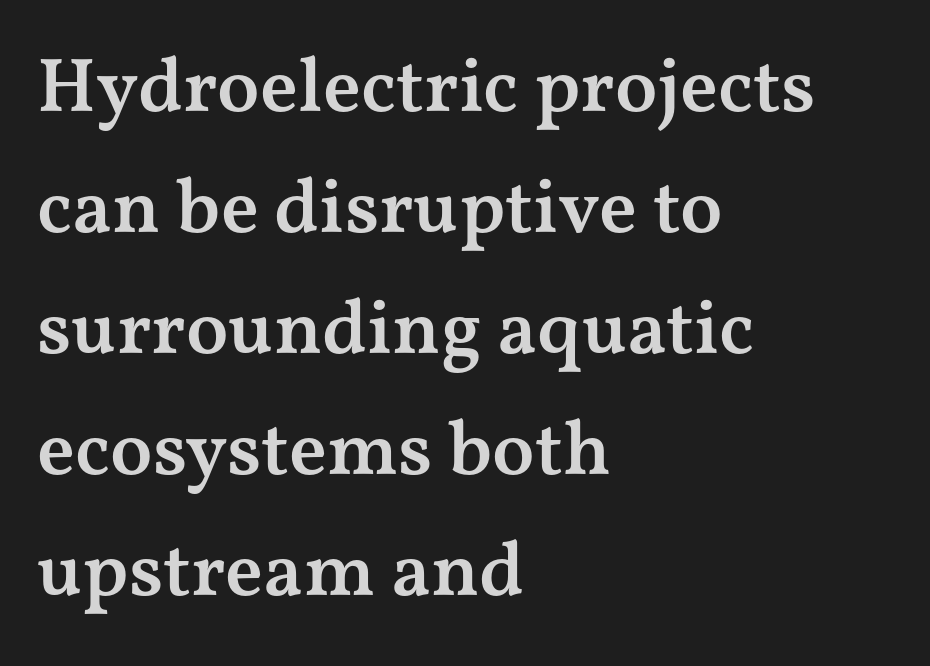
Is the letter spacing exaggerated? No — it looks like the ordinary default. You can tell it's not italic because the verticals are truly vertical. Does the copy run flush right? No — it runs flush left. The typeface chosen for these lines features serifs.
